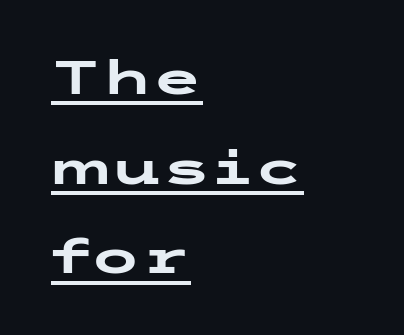
The image shows 46 px heavy, wide sans-serif type, upright; set left-aligned, loose line spacing (1.95x), normal letter spacing, underlined; low stroke contrast and a medium x-height.
